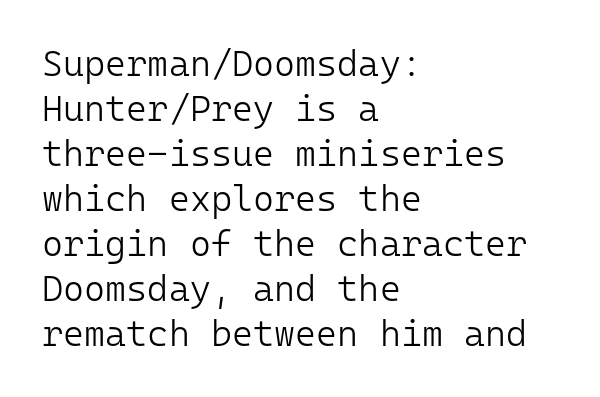
{"serif": "no", "italic": "no", "bold": "no", "weight": "light", "width": "normal", "stroke_contrast": "low", "x_height": "medium", "monospaced": "yes", "underline": "no", "align": "left", "line_spacing": "normal", "line_spacing_ratio": 1.25, "letter_spacing": "normal", "letter_spacing_em": 0.0, "glyph_px": 36}
